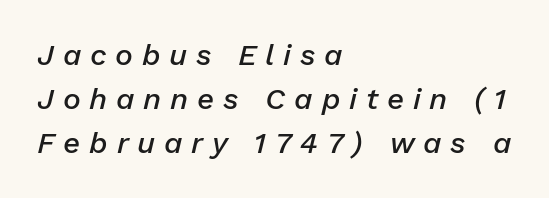
The image shows 30 px semibold type, italic (leaning right); set left-aligned, normal line spacing (1.46x), unusually wide letter spacing (+0.29 em), not underlined; low stroke contrast and a medium x-height.
